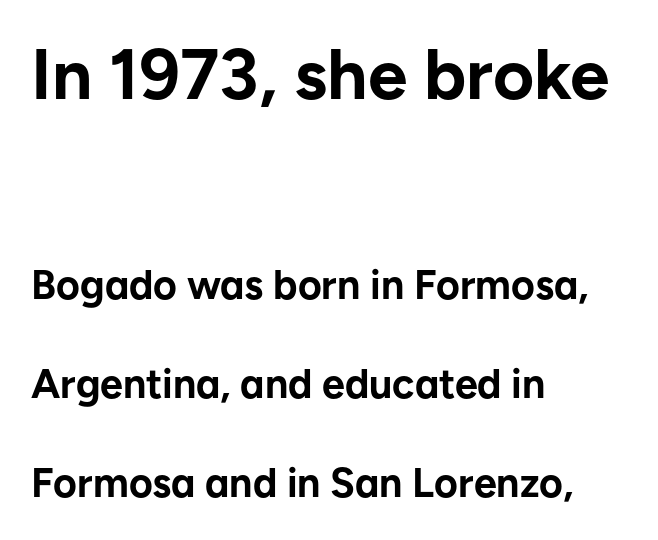
Q: Is the text bold? A: Yes.
Q: Is the text italic (slanted)? A: No, it is upright.
Q: Is the typeface a serif or a sans-serif typeface? A: Sans-serif.
Q: Is the text underlined? A: No.
Q: How is the paragraph aligned? A: Left-aligned.
Q: Is the spacing between letters normal or unusually wide? A: Normal.
Q: Is the spacing between lines tight, normal or loose? A: Loose.
Q: Which block of text is set in a larger size, the first (top) or the second (bottom)? A: The first (top) one.
Q: Width (condensed, normal, or wide)? A: Normal.
Q: Stroke contrast? A: Low.
Q: x-height? A: Medium.
Q: Monospaced? A: No.
